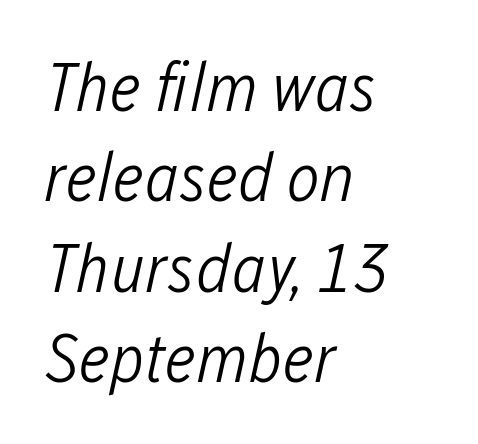
The image shows 70 px light, condensed type, italic (leaning right); set left-aligned, normal line spacing (1.29x), normal letter spacing, not underlined; low stroke contrast and a medium x-height.
